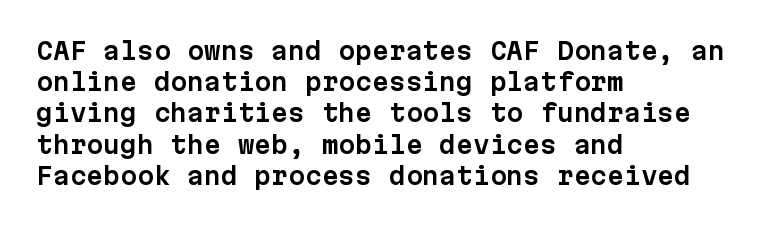
Does the copy run flush right? No — it runs flush left. The font's upright variant was chosen for this text. Descender tails drop into unmarked territory. Reading down the column, the eye jumps a familiar distance to each next line.
